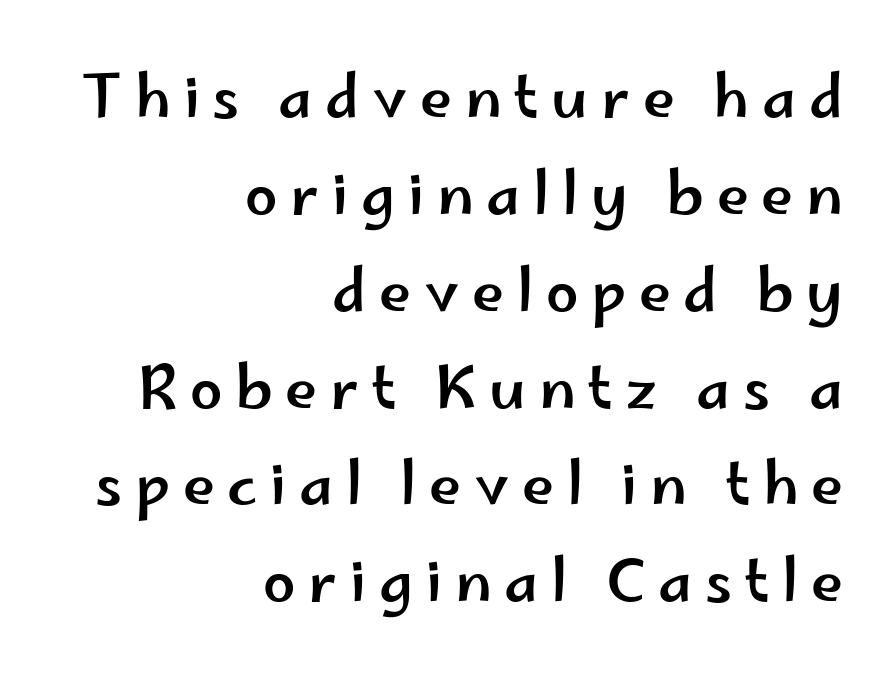
{"serif": "no", "italic": "no", "width": "wide", "stroke_contrast": "low", "x_height": "small", "monospaced": "no", "underline": "no", "align": "right", "line_spacing": "normal", "line_spacing_ratio": 1.67, "letter_spacing": "wide", "letter_spacing_em": 0.22, "glyph_px": 58}
